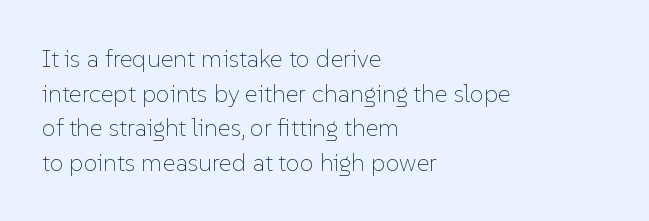
Q: Is the text bold? A: No.
Q: Is the text italic (slanted)? A: No, it is upright.
Q: Is the text underlined? A: No.
Q: How is the paragraph aligned? A: Left-aligned.
Q: Is the spacing between letters normal or unusually wide? A: Normal.
Q: Is the spacing between lines tight, normal or loose? A: Normal.
